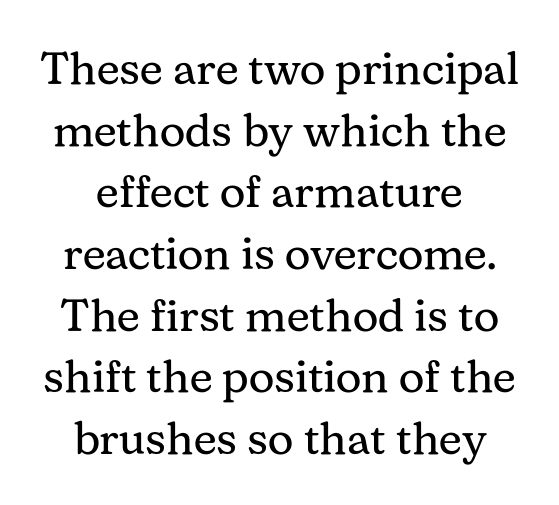
{"serif": "yes", "italic": "no", "bold": "no", "weight": "regular", "width": "normal", "stroke_contrast": "medium", "x_height": "medium", "monospaced": "no", "underline": "no", "line_spacing": "normal", "line_spacing_ratio": 1.37, "letter_spacing": "normal", "letter_spacing_em": 0.0, "glyph_px": 45}
